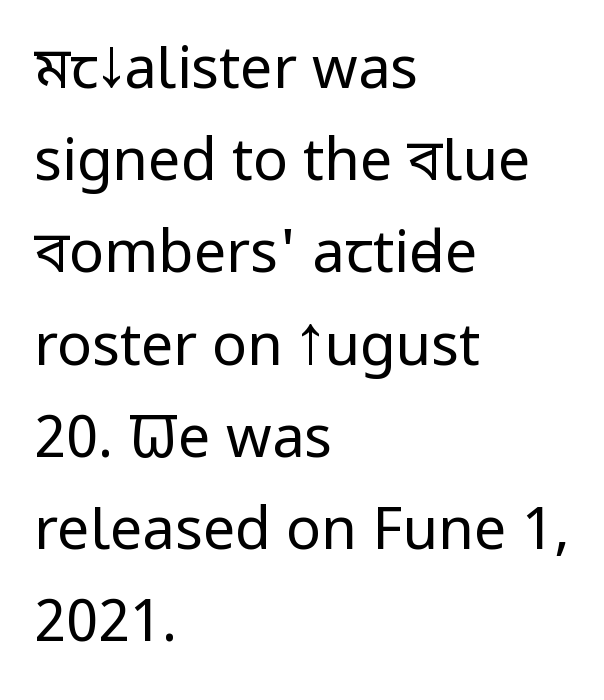
The image shows 58 px regular-weight, condensed sans-serif type, upright; set left-aligned, normal line spacing (1.59x), normal letter spacing, not underlined; low stroke contrast and a large x-height.
